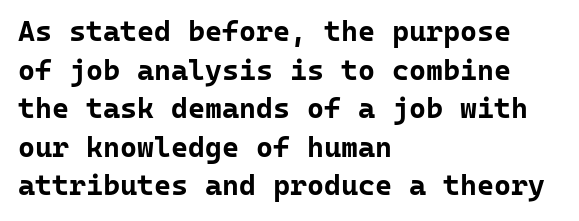
Q: Is the text bold? A: Yes.
Q: Is the text italic (slanted)? A: No, it is upright.
Q: Is the typeface a serif or a sans-serif typeface? A: Sans-serif.
Q: Is the text underlined? A: No.
Q: How is the paragraph aligned? A: Left-aligned.
Q: Is the spacing between letters normal or unusually wide? A: Normal.
Q: Is the spacing between lines tight, normal or loose? A: Normal.
Q: Width (condensed, normal, or wide)? A: Normal.
Q: Stroke contrast? A: Low.
Q: x-height? A: Medium.
Q: Monospaced? A: Yes.
